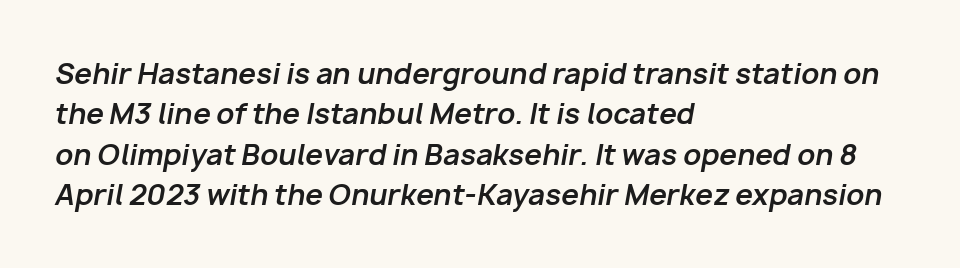
Q: Is the text bold? A: Yes.
Q: Is the text italic (slanted)? A: Yes, it leans right by about 10 degrees.
Q: Is the text underlined? A: No.
Q: How is the paragraph aligned? A: Left-aligned.
Q: Is the spacing between letters normal or unusually wide? A: Normal.
Q: Is the spacing between lines tight, normal or loose? A: Normal.
Q: Width (condensed, normal, or wide)? A: Normal.
Q: Stroke contrast? A: Low.
Q: x-height? A: Medium.
Q: Monospaced? A: No.
